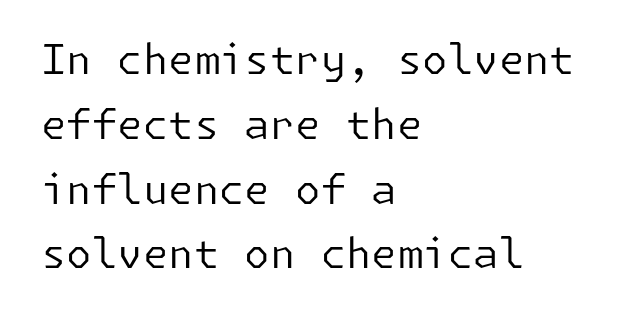
The image shows 41 px regular-weight sans-serif type, upright; set left-aligned, normal line spacing (1.58x), normal letter spacing, not underlined; low stroke contrast and a medium x-height.
